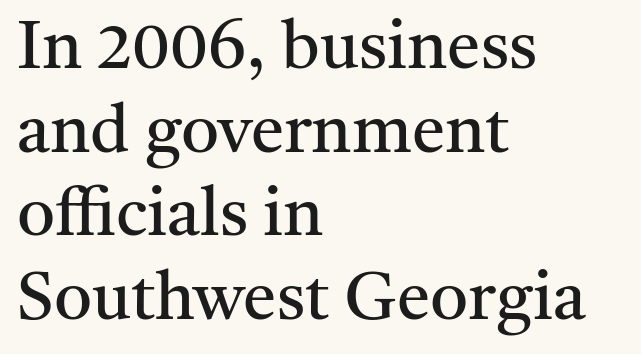
Q: Is the text bold? A: No.
Q: Is the text italic (slanted)? A: No, it is upright.
Q: Is the typeface a serif or a sans-serif typeface? A: Serif.
Q: Is the text underlined? A: No.
Q: How is the paragraph aligned? A: Left-aligned.
Q: Is the spacing between letters normal or unusually wide? A: Normal.
Q: Is the spacing between lines tight, normal or loose? A: Normal.
Q: Width (condensed, normal, or wide)? A: Normal.
Q: Stroke contrast? A: Medium.
Q: x-height? A: Medium.
Q: Monospaced? A: No.
